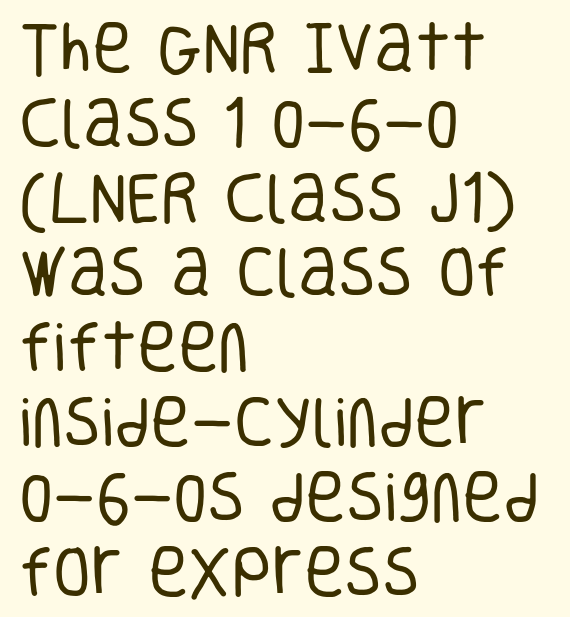
Q: Is the text bold? A: No.
Q: Is the text italic (slanted)? A: No, it is upright.
Q: Is the typeface a serif or a sans-serif typeface? A: Sans-serif.
Q: Is the text underlined? A: No.
Q: How is the paragraph aligned? A: Left-aligned.
Q: Is the spacing between letters normal or unusually wide? A: Normal.
Q: Is the spacing between lines tight, normal or loose? A: Normal.
Q: Width (condensed, normal, or wide)? A: Condensed.
Q: Stroke contrast? A: Low.
Q: x-height? A: Large.
Q: Monospaced? A: No.
